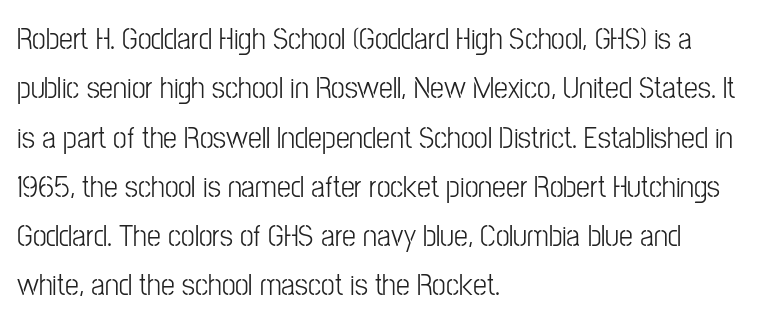
The image shows 31 px light, condensed sans-serif type, upright; set left-aligned, normal line spacing (1.59x), normal letter spacing, not underlined; low stroke contrast and a medium x-height.
